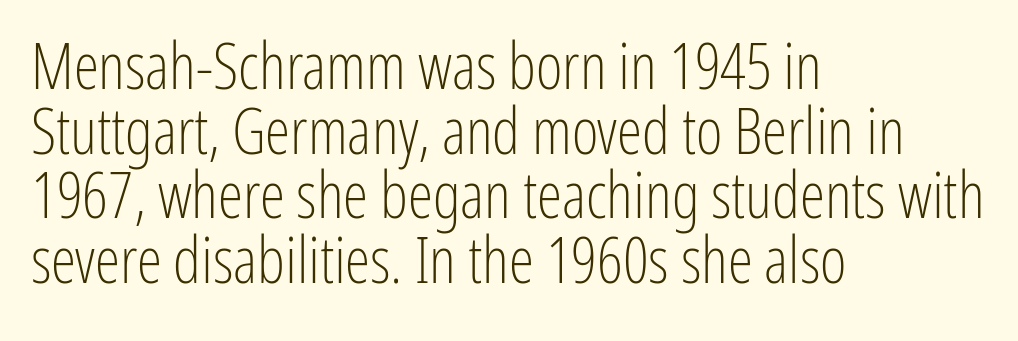
The image shows 64 px light, condensed sans-serif type, upright; set left-aligned, tight line spacing (1.01x), normal letter spacing, not underlined; low stroke contrast and a medium x-height.
